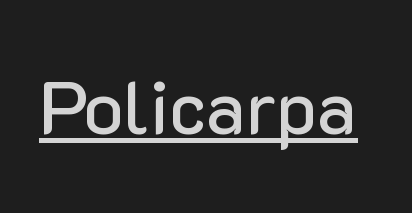
{"serif": "no", "italic": "no", "width": "normal", "stroke_contrast": "low", "x_height": "medium", "monospaced": "no", "underline": "yes", "letter_spacing": "normal", "letter_spacing_em": 0.0, "glyph_px": 74}
